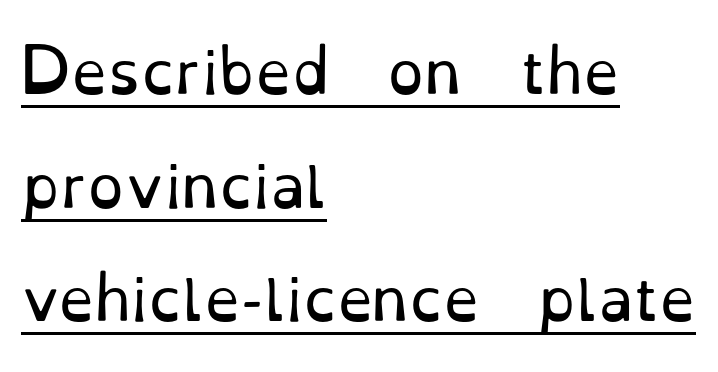
Q: Is the text bold? A: No.
Q: Is the text italic (slanted)? A: No, it is upright.
Q: Is the typeface a serif or a sans-serif typeface? A: Sans-serif.
Q: Is the text underlined? A: Yes.
Q: How is the paragraph aligned? A: Left-aligned.
Q: Is the spacing between letters normal or unusually wide? A: Normal.
Q: Is the spacing between lines tight, normal or loose? A: Loose.
Q: Width (condensed, normal, or wide)? A: Normal.
Q: Stroke contrast? A: Low.
Q: x-height? A: Small.
Q: Monospaced? A: No.
